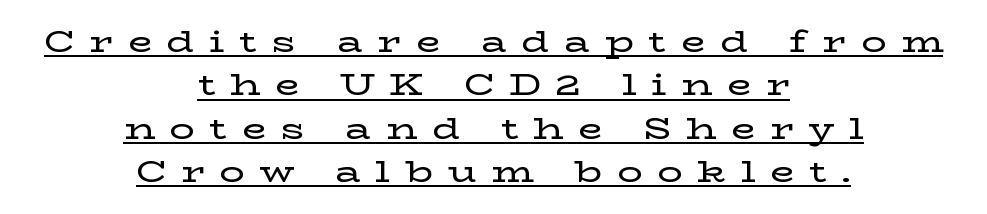
Q: Is the text italic (slanted)? A: No, it is upright.
Q: Is the typeface a serif or a sans-serif typeface? A: Serif.
Q: Is the text underlined? A: Yes.
Q: How is the paragraph aligned? A: Centered.
Q: Is the spacing between letters normal or unusually wide? A: Unusually wide.
Q: Is the spacing between lines tight, normal or loose? A: Normal.
Q: Width (condensed, normal, or wide)? A: Wide.
Q: Stroke contrast? A: Low.
Q: x-height? A: Medium.
Q: Monospaced? A: No.
